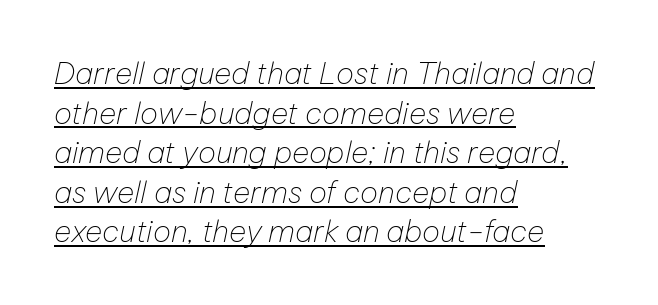
{"italic": "yes", "lean": "right", "slant_degrees": 12, "bold": "no", "weight": "thin", "width": "normal", "stroke_contrast": "low", "x_height": "medium", "monospaced": "no", "underline": "yes", "align": "left", "line_spacing": "normal", "line_spacing_ratio": 1.32, "letter_spacing": "normal", "letter_spacing_em": 0.0, "glyph_px": 30}
